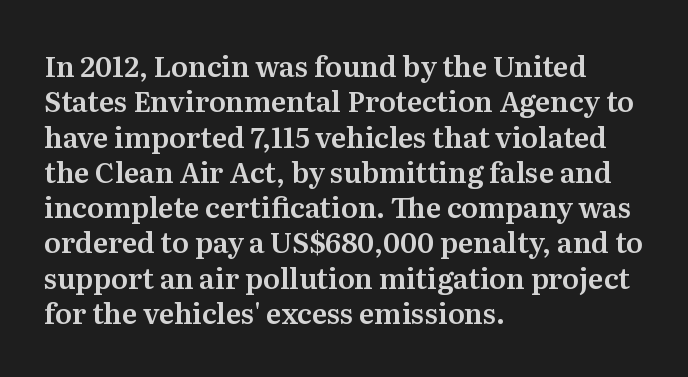
The specimen omits any rule beneath the text block's lines. Students, note that the glyphs here touch the page at normal intervals. The passage shown is typeset with a serif family. Varying glyph widths throughout — classic text-font behaviour. These lines were composed using upright roman letters.
